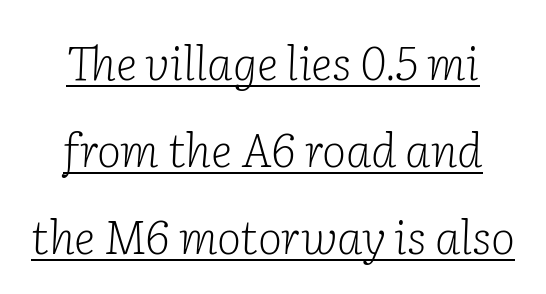
Each word holds together tightly as a unit, with standard inter-letter gaps. Horizontal alignment here is central, giving a formal, balanced look. The weight tops out at a normal text grade. Rendered with sloped, italic letterforms.
